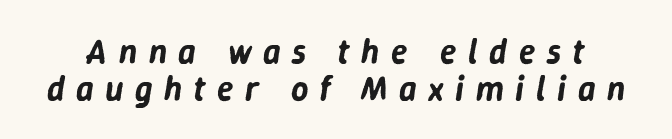
Q: Is the text italic (slanted)? A: Yes, it leans right by about 9 degrees.
Q: Is the text underlined? A: No.
Q: Is the spacing between letters normal or unusually wide? A: Unusually wide.
Q: Is the spacing between lines tight, normal or loose? A: Tight.
Q: Width (condensed, normal, or wide)? A: Normal.
Q: Stroke contrast? A: Low.
Q: x-height? A: Medium.
Q: Monospaced? A: No.
